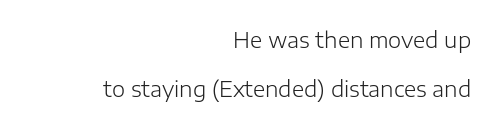
The image shows 21 px text type, upright; set right-aligned, loose line spacing (2.35x), normal letter spacing, not underlined.
